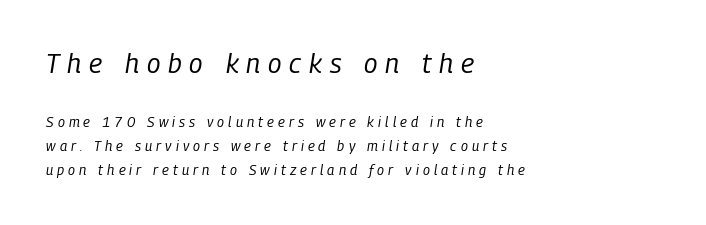
{"italic": "yes", "lean": "right", "slant_degrees": 9, "bold": "no", "underline": "no", "align": "left", "line_spacing": "normal", "line_spacing_ratio": 1.69, "letter_spacing": "wide", "letter_spacing_em": 0.29, "larger_block": "first", "size_ratio": 1.93, "glyph_px": 27}
